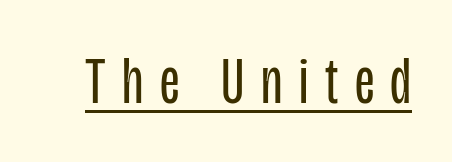
The image shows 66 px regular-weight, condensed sans-serif type, upright; set unusually wide letter spacing (+0.25 em), underlined; low stroke contrast and a large x-height.
